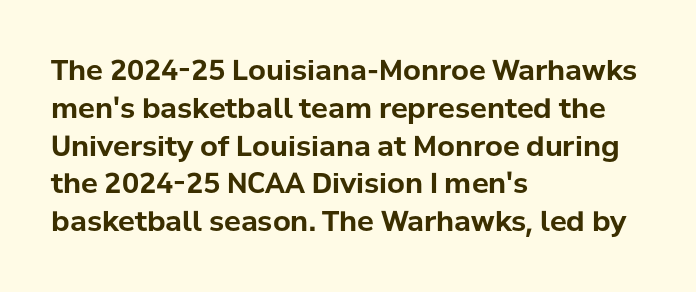
Line beginnings align vertically; line endings do not. You'd pick this weight for a headline — it's a proper bold. There is no visible air inserted between adjacent glyphs. Each row of text sits above clean, open space. The glyphs in this specimen are sans serif.
